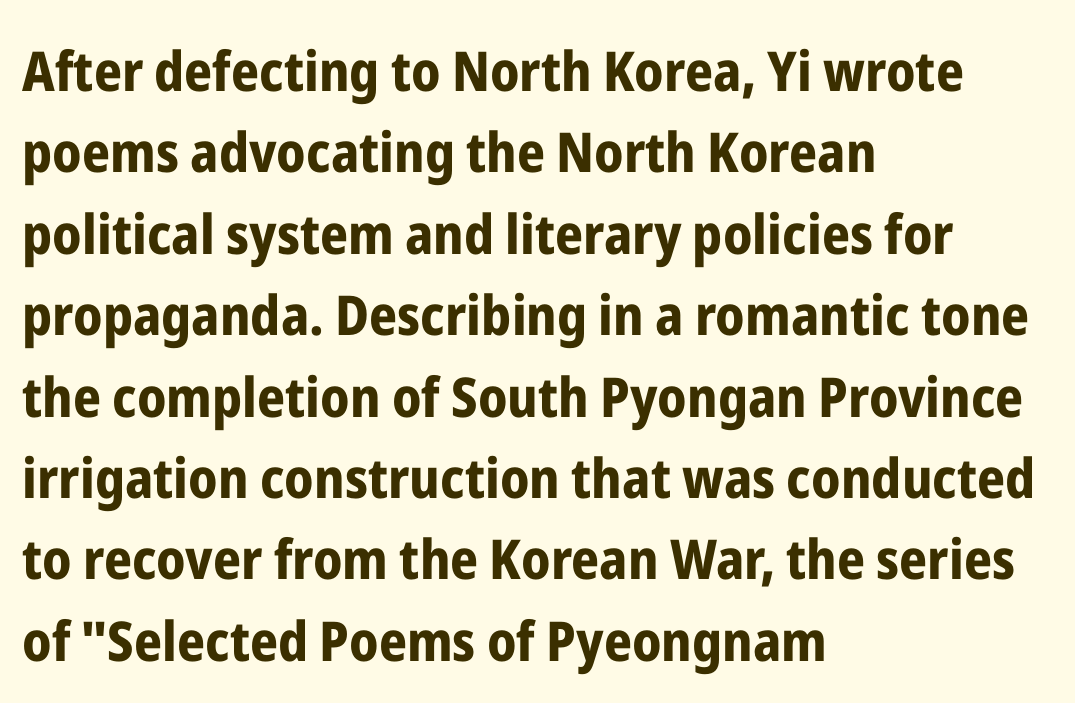
Q: Is the text bold? A: Yes.
Q: Is the text italic (slanted)? A: No, it is upright.
Q: Is the typeface a serif or a sans-serif typeface? A: Sans-serif.
Q: Is the text underlined? A: No.
Q: How is the paragraph aligned? A: Left-aligned.
Q: Is the spacing between letters normal or unusually wide? A: Normal.
Q: Is the spacing between lines tight, normal or loose? A: Normal.
Q: Width (condensed, normal, or wide)? A: Condensed.
Q: Stroke contrast? A: Low.
Q: x-height? A: Medium.
Q: Monospaced? A: No.
